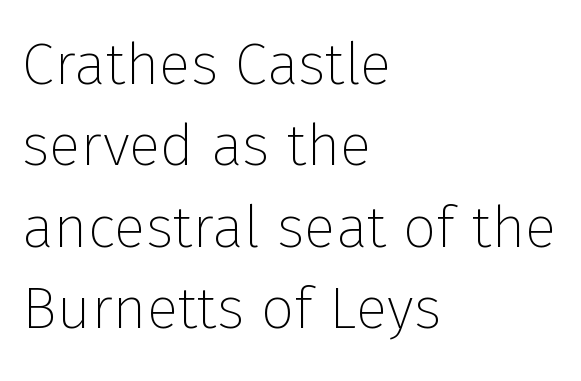
The image shows 59 px thin sans-serif type, upright; set left-aligned, normal line spacing (1.38x), normal letter spacing, not underlined; low stroke contrast and a medium x-height.
